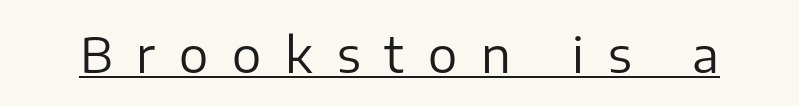
You can tell from the bare stems that sans-serif type was used. Looks like regular typesetting: each glyph gets only the width it needs. In terms of letterspacing, this is a distinctly airy, spread setting. The font is comparable to plain body text, perhaps lighter. Is there any slant? The stems are plumb. Emphasis is given by a line drawn under the lettering.
